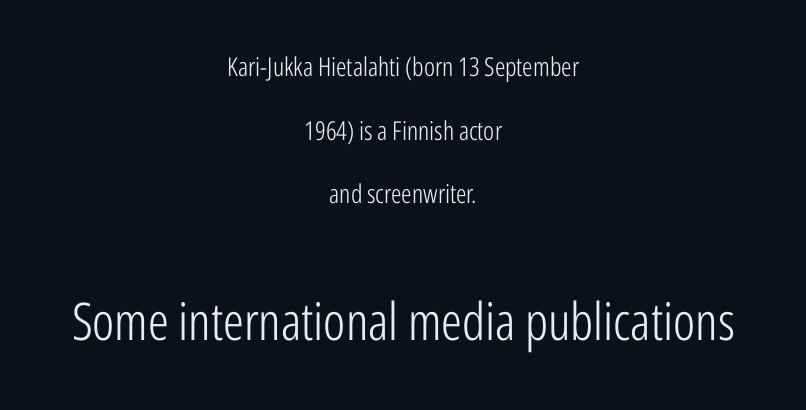
Q: Is the text bold? A: No.
Q: Is the text italic (slanted)? A: No, it is upright.
Q: Is the typeface a serif or a sans-serif typeface? A: Sans-serif.
Q: Is the text underlined? A: No.
Q: How is the paragraph aligned? A: Centered.
Q: Is the spacing between letters normal or unusually wide? A: Normal.
Q: Is the spacing between lines tight, normal or loose? A: Loose.
Q: Which block of text is set in a larger size, the first (top) or the second (bottom)? A: The second (bottom) one.
Q: Width (condensed, normal, or wide)? A: Condensed.
Q: Stroke contrast? A: Low.
Q: x-height? A: Medium.
Q: Monospaced? A: No.
